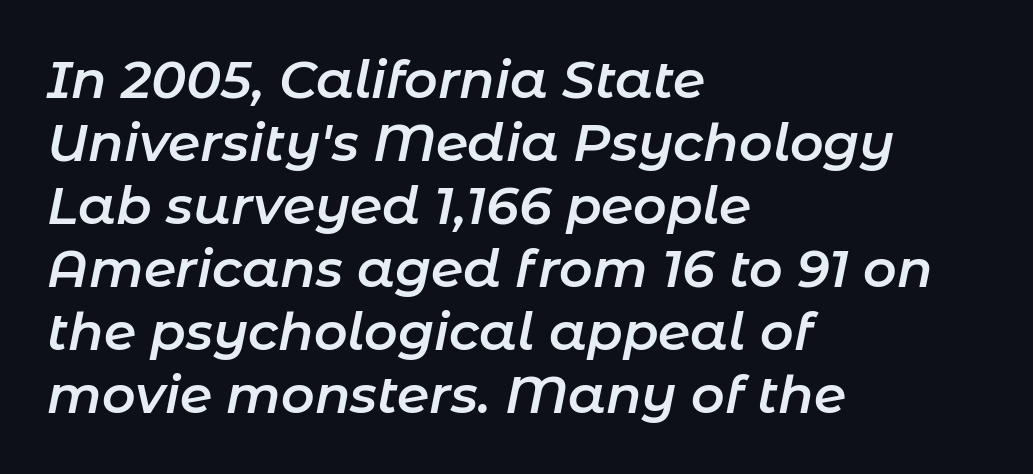
Look at the stroke-to-counter ratio: somewhat heavy, a semibold. The face used here is rendered with its standard letterfit. Proportional: the letters do not fall into vertical columns. The specimen reads as italic at a glance. The zone under the glyphs is completely vacant.
